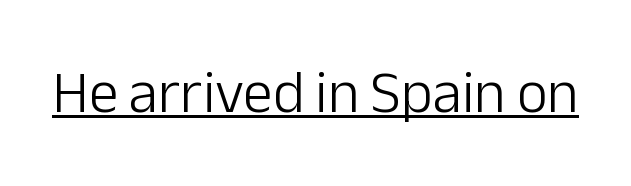
The image shows 60 px light sans-serif type, upright; set normal letter spacing, underlined; low stroke contrast and a medium x-height.
